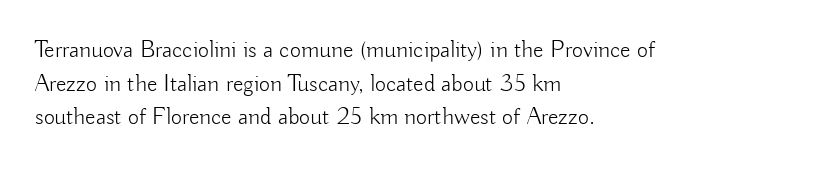
Does the copy run flush right? No — it runs flush left. Does extra space separate the letters? No, they use regular spacing. The letters look calm and open, with moderate or lighter stems. Beneath every word, the page is bare. Normally led — the rows are evenly, conventionally spaced.
